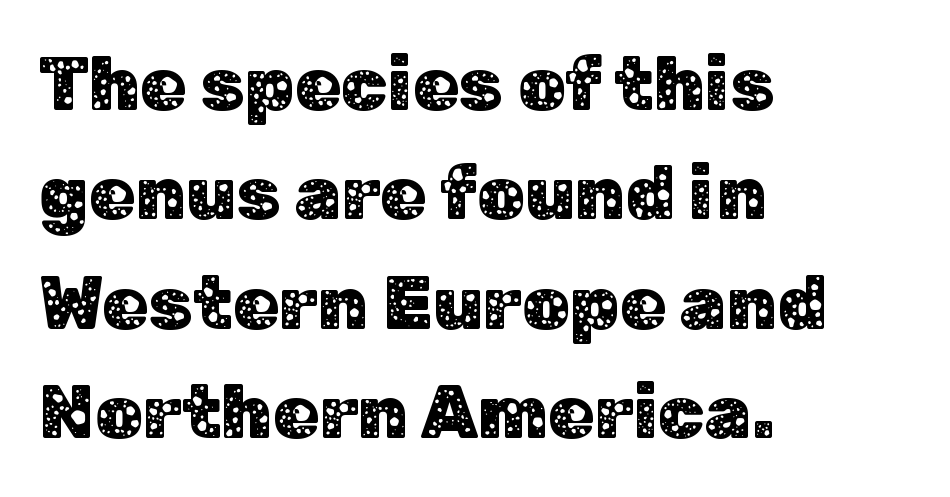
The line texture is even and compact thanks to regular tracking. Each letter keeps its own natural width here, so spacing adapts to shape. The letters stand upright; this is a roman face. I'd call this a sans setting — the letters go barefoot. The area under the type is left untouched.
